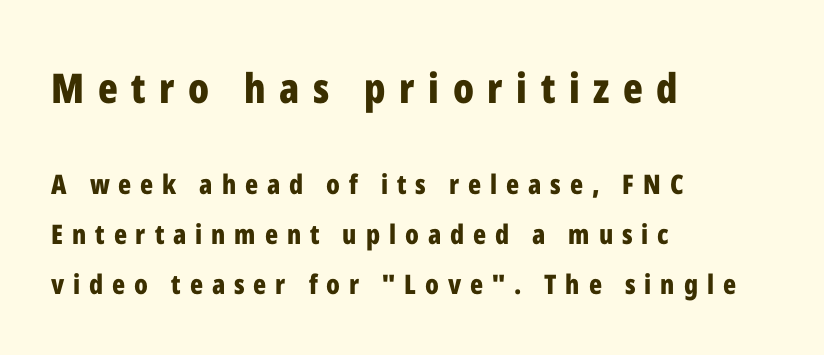
The image shows 41 px bold, condensed sans-serif type, upright; set left-aligned, line spacing 1.85x, unusually wide letter spacing (+0.33 em), not underlined; the first (top) block is 1.52x larger; low stroke contrast and a medium x-height.
